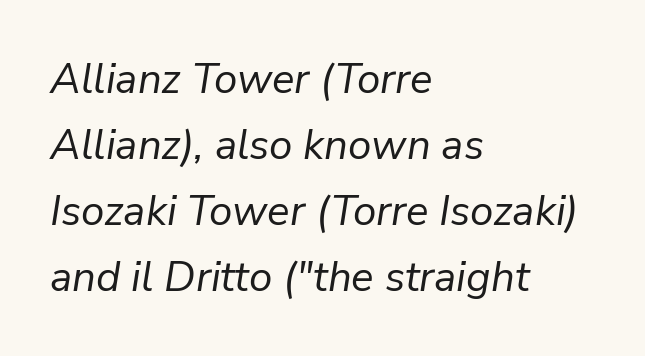
{"italic": "yes", "lean": "right", "slant_degrees": 9, "bold": "no", "weight": "regular", "width": "normal", "stroke_contrast": "low", "x_height": "medium", "monospaced": "no", "underline": "no", "align": "left", "line_spacing": "normal", "line_spacing_ratio": 1.57, "letter_spacing": "normal", "letter_spacing_em": 0.0, "glyph_px": 42}
